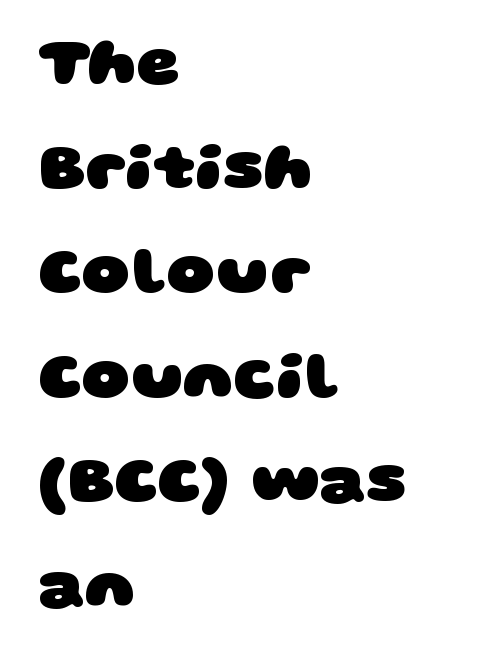
Bold? Absolutely — the strokes are thick and heavy. Just letters on the line, the space beneath them empty. This rendering uses left alignment, leaving the right contour irregular. A sans-serif font was chosen for this passage.
